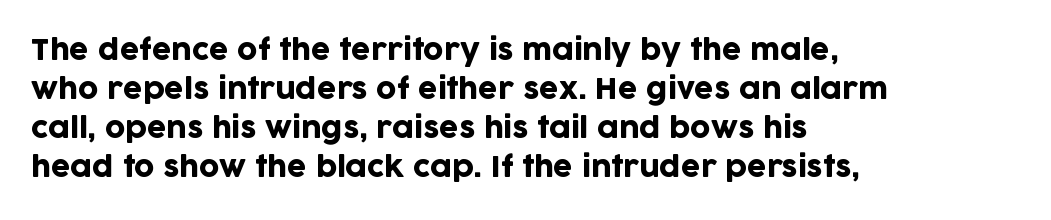
The image shows 28 px sans-serif type, upright; set left-aligned, normal line spacing (1.39x), normal letter spacing, not underlined; low stroke contrast and a large x-height.
